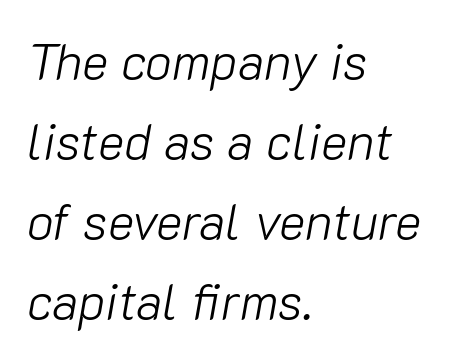
Q: Is the text bold? A: No.
Q: Is the text italic (slanted)? A: Yes, it leans right by about 10 degrees.
Q: Is the text underlined? A: No.
Q: How is the paragraph aligned? A: Left-aligned.
Q: Is the spacing between letters normal or unusually wide? A: Normal.
Q: Is the spacing between lines tight, normal or loose? A: Normal.
Q: Width (condensed, normal, or wide)? A: Normal.
Q: Stroke contrast? A: Low.
Q: x-height? A: Medium.
Q: Monospaced? A: No.
